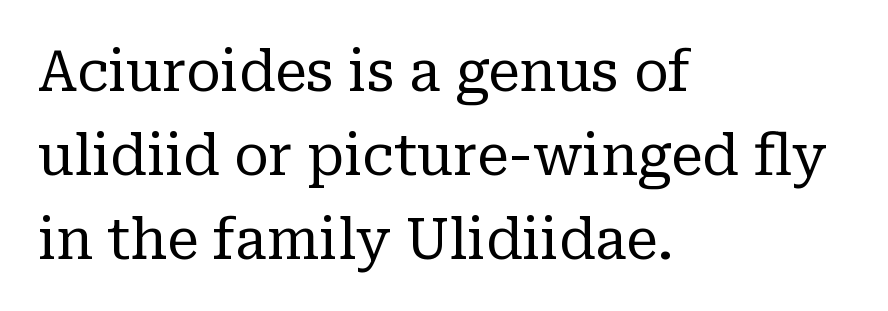
The image shows 57 px regular-weight serif type, upright; set left-aligned, normal line spacing (1.47x), normal letter spacing, not underlined; low stroke contrast and a medium x-height.
